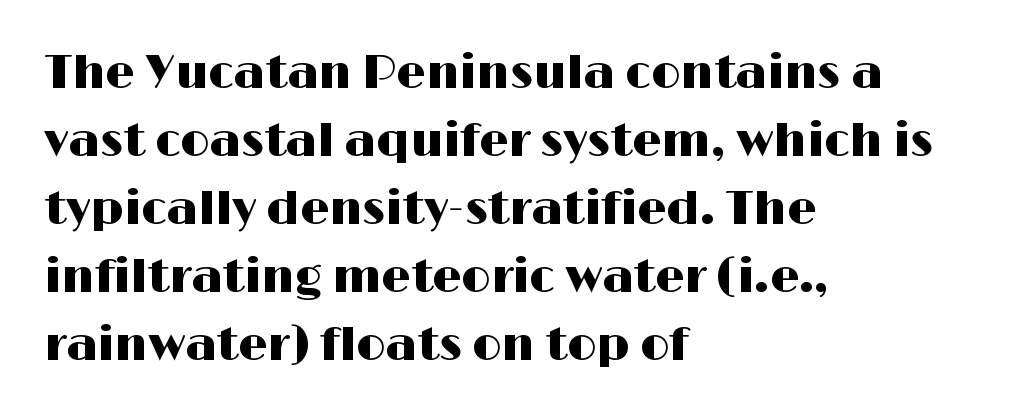
{"serif": "no", "italic": "no", "width": "wide", "stroke_contrast": "high", "x_height": "medium", "monospaced": "no", "underline": "no", "align": "left", "line_spacing": "normal", "line_spacing_ratio": 1.48, "letter_spacing": "normal", "letter_spacing_em": 0.0, "glyph_px": 46}
